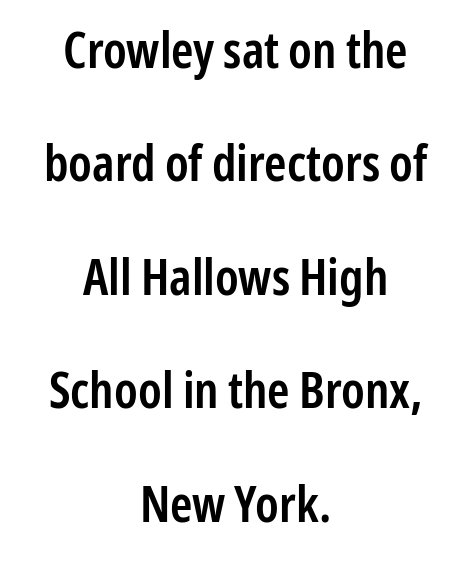
Q: Is the text bold? A: Semi-bold.
Q: Is the text italic (slanted)? A: No, it is upright.
Q: Is the typeface a serif or a sans-serif typeface? A: Sans-serif.
Q: Is the text underlined? A: No.
Q: How is the paragraph aligned? A: Centered.
Q: Is the spacing between letters normal or unusually wide? A: Normal.
Q: Is the spacing between lines tight, normal or loose? A: Loose.
Q: Width (condensed, normal, or wide)? A: Condensed.
Q: Stroke contrast? A: Low.
Q: x-height? A: Medium.
Q: Monospaced? A: No.
